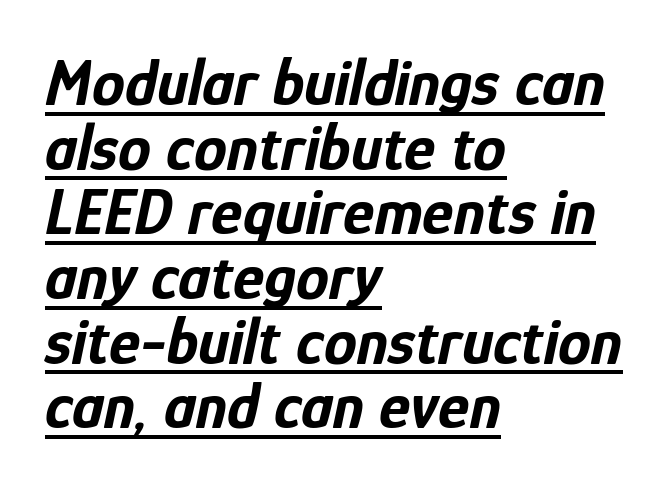
Q: Is the text bold? A: Yes.
Q: Is the text italic (slanted)? A: Yes, it leans right by about 12 degrees.
Q: Is the text underlined? A: Yes.
Q: How is the paragraph aligned? A: Left-aligned.
Q: Is the spacing between letters normal or unusually wide? A: Normal.
Q: Is the spacing between lines tight, normal or loose? A: Tight.
Q: Width (condensed, normal, or wide)? A: Condensed.
Q: Stroke contrast? A: Low.
Q: x-height? A: Medium.
Q: Monospaced? A: No.
